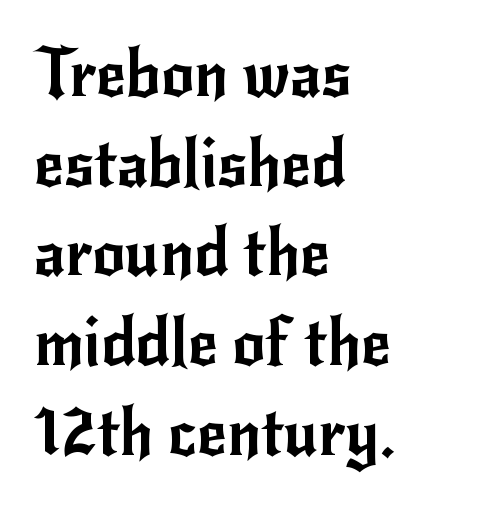
The image shows 65 px sans-serif type, upright; set left-aligned, normal line spacing (1.38x), normal letter spacing, not underlined; low stroke contrast and a small x-height.
